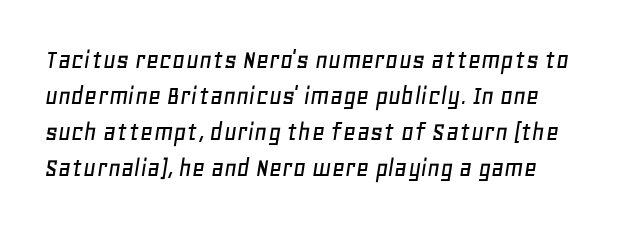
Looking at the ascenders, they clearly lean. What stands out about the letter spacing? Nothing — it is the standard amount. Think of a printed novel: that variable character pitch is what you see here. In CSS terms this would be text-align: left. The strip under each line holds only bare page.
